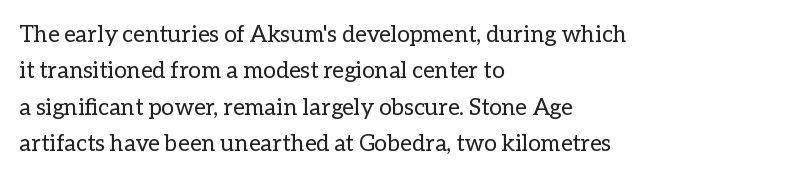
{"italic": "no", "bold": "no", "underline": "no", "align": "left", "line_spacing": "normal", "line_spacing_ratio": 1.58, "letter_spacing": "normal", "letter_spacing_em": 0.0, "glyph_px": 23}
